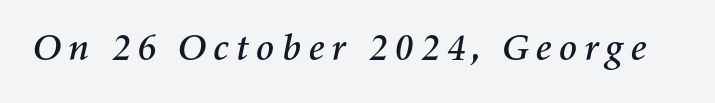
The image shows 38 px text type, italic (leaning right); set not underlined; medium stroke contrast and a medium x-height.
